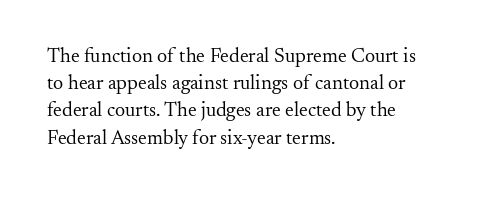
Q: Is the text bold? A: No.
Q: Is the text italic (slanted)? A: No, it is upright.
Q: Is the text underlined? A: No.
Q: How is the paragraph aligned? A: Left-aligned.
Q: Is the spacing between letters normal or unusually wide? A: Normal.
Q: Is the spacing between lines tight, normal or loose? A: Normal.
